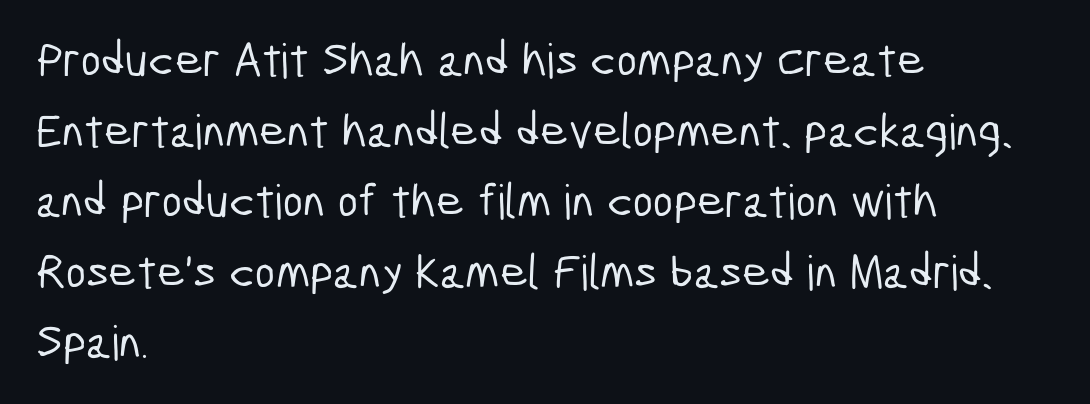
{"serif": "no", "width": "condensed", "stroke_contrast": "low", "x_height": "medium", "monospaced": "no", "underline": "no", "align": "left", "line_spacing": "normal", "line_spacing_ratio": 1.47, "letter_spacing": "normal", "letter_spacing_em": 0.0, "glyph_px": 48}
